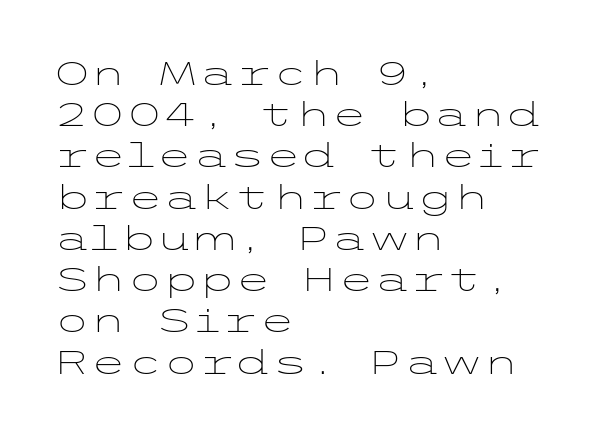
{"serif": "no", "italic": "no", "bold": "no", "weight": "light", "width": "wide", "stroke_contrast": "low", "x_height": "medium", "underline": "no", "align": "left", "line_spacing": "normal", "line_spacing_ratio": 1.25, "letter_spacing": "normal", "letter_spacing_em": 0.0, "glyph_px": 33}
